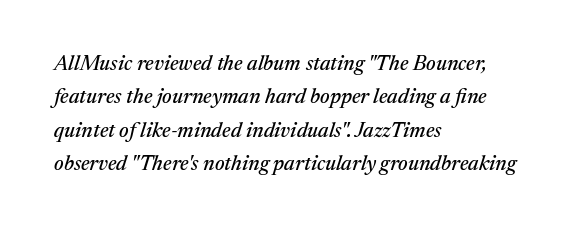
{"italic": "yes", "lean": "right", "slant_degrees": 17, "underline": "no", "align": "left", "line_spacing": "normal", "line_spacing_ratio": 1.59, "letter_spacing": "normal", "letter_spacing_em": 0.0, "glyph_px": 21}
